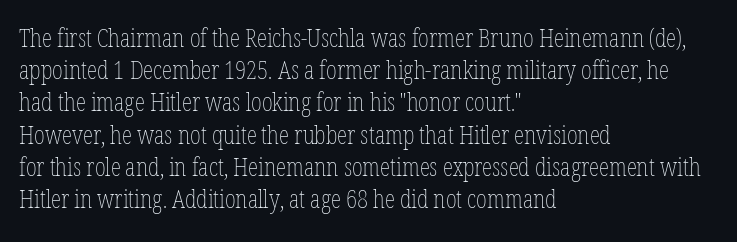
The image shows 26 px text type, upright; set left-aligned, line spacing 1.24x, normal letter spacing, not underlined.
